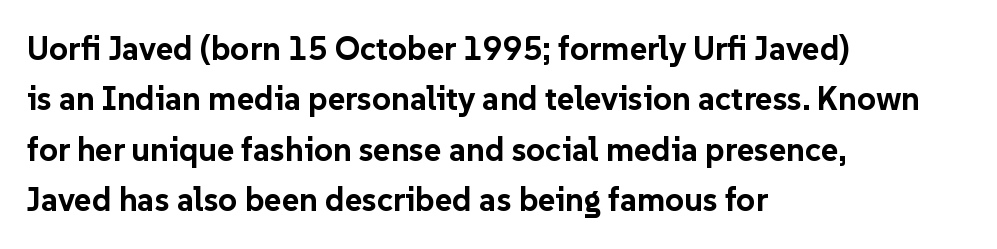
Q: Is the text bold? A: Yes.
Q: Is the text italic (slanted)? A: No, it is upright.
Q: Is the typeface a serif or a sans-serif typeface? A: Sans-serif.
Q: Is the text underlined? A: No.
Q: How is the paragraph aligned? A: Left-aligned.
Q: Is the spacing between letters normal or unusually wide? A: Normal.
Q: Is the spacing between lines tight, normal or loose? A: Normal.
Q: Width (condensed, normal, or wide)? A: Normal.
Q: Stroke contrast? A: Low.
Q: x-height? A: Medium.
Q: Monospaced? A: No.
